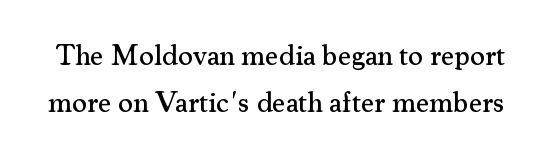
{"serif": "yes", "italic": "no", "width": "normal", "stroke_contrast": "medium", "x_height": "small", "monospaced": "no", "underline": "no", "line_spacing": "normal", "line_spacing_ratio": 1.61, "letter_spacing": "normal", "letter_spacing_em": 0.0, "glyph_px": 29}
